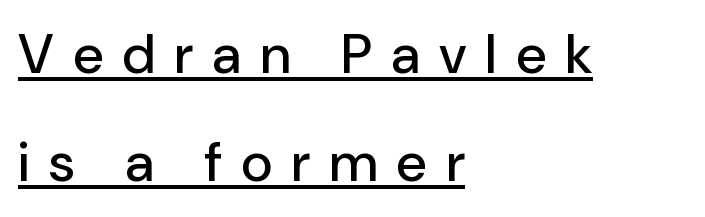
{"serif": "no", "italic": "no", "width": "normal", "stroke_contrast": "low", "x_height": "medium", "monospaced": "no", "underline": "yes", "align": "left", "line_spacing": "loose", "line_spacing_ratio": 1.96, "letter_spacing": "wide", "letter_spacing_em": 0.35, "glyph_px": 55}
